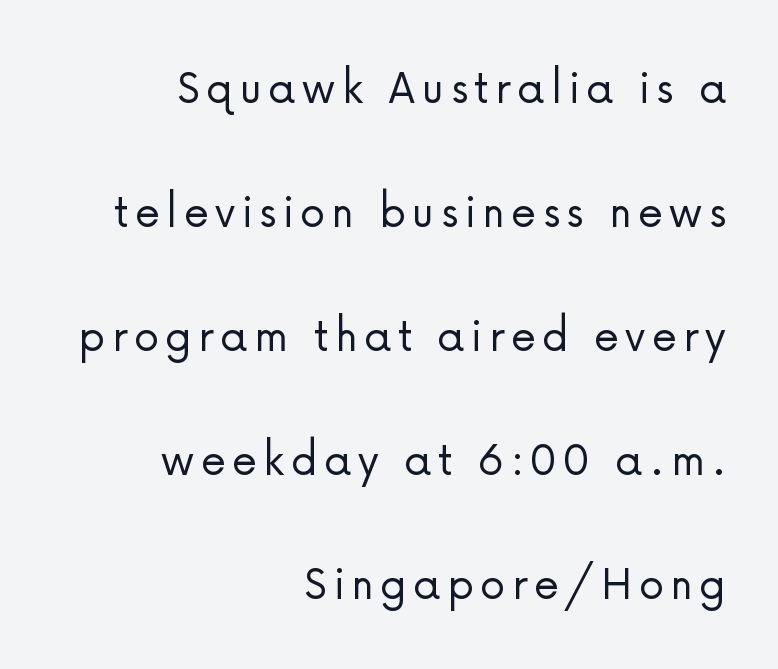
Q: Is the text bold? A: No.
Q: Is the text italic (slanted)? A: No, it is upright.
Q: Is the typeface a serif or a sans-serif typeface? A: Sans-serif.
Q: Is the text underlined? A: No.
Q: How is the paragraph aligned? A: Right-aligned.
Q: Is the spacing between lines tight, normal or loose? A: Loose.
Q: Width (condensed, normal, or wide)? A: Normal.
Q: Stroke contrast? A: Low.
Q: x-height? A: Medium.
Q: Monospaced? A: No.
